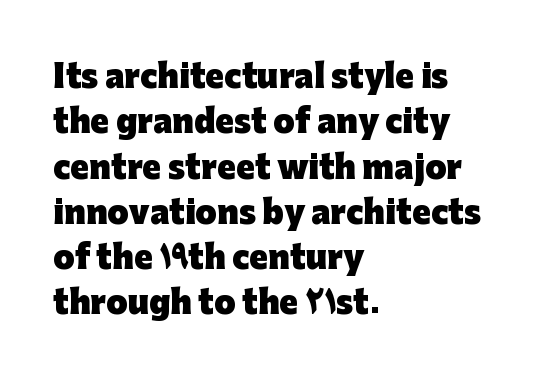
{"serif": "no", "italic": "no", "bold": "yes", "weight": "heavy", "width": "normal", "stroke_contrast": "low", "x_height": "medium", "monospaced": "no", "underline": "no", "align": "left", "line_spacing": "normal", "line_spacing_ratio": 1.46, "letter_spacing": "normal", "letter_spacing_em": 0.0, "glyph_px": 31}
